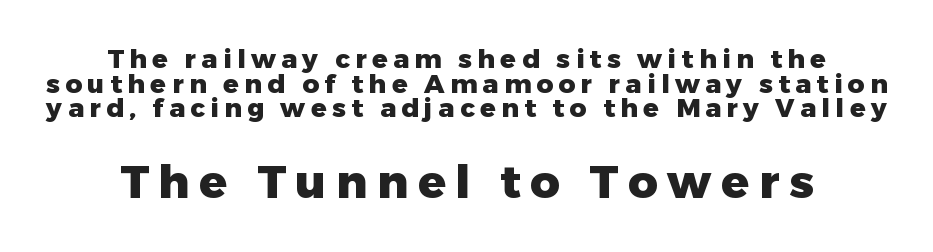
{"serif": "no", "italic": "no", "bold": "yes", "weight": "heavy", "width": "normal", "stroke_contrast": "low", "x_height": "medium", "monospaced": "no", "underline": "no", "align": "center", "line_spacing": "tight", "line_spacing_ratio": 0.95, "letter_spacing": "wide", "letter_spacing_em": 0.21, "larger_block": "second", "size_ratio": 1.77, "glyph_px": 46}
